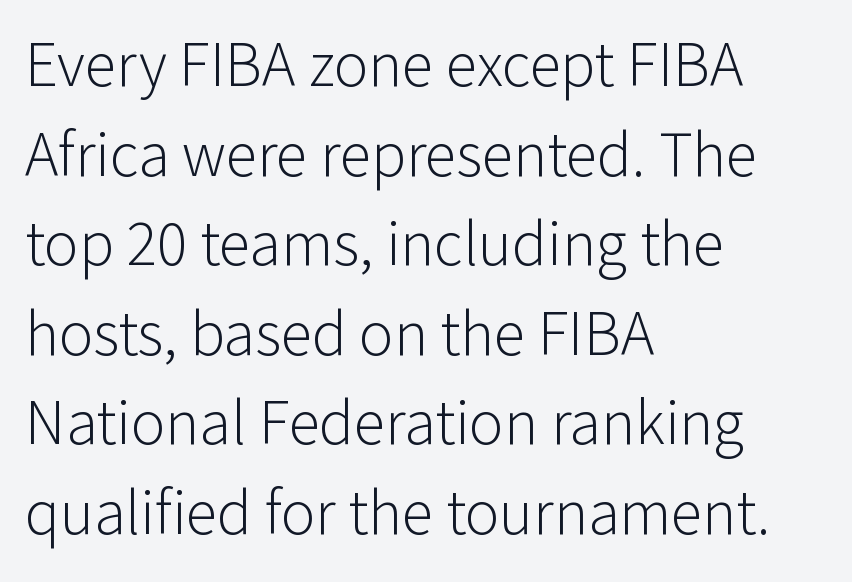
{"serif": "no", "italic": "no", "bold": "no", "weight": "light", "width": "normal", "stroke_contrast": "low", "x_height": "medium", "monospaced": "no", "underline": "no", "align": "left", "line_spacing": "normal", "line_spacing_ratio": 1.4, "letter_spacing": "normal", "letter_spacing_em": 0.0, "glyph_px": 64}
